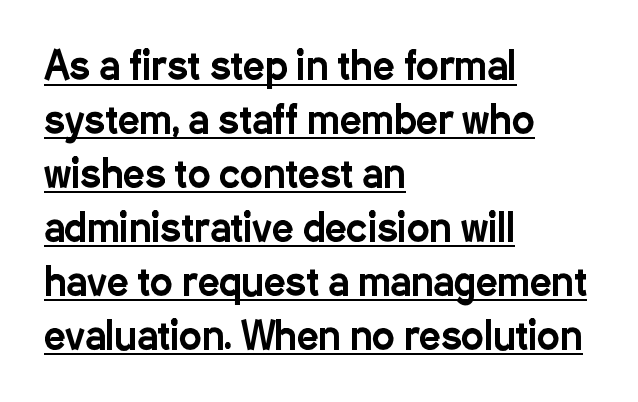
{"serif": "no", "italic": "no", "width": "condensed", "stroke_contrast": "low", "x_height": "medium", "monospaced": "no", "underline": "yes", "align": "left", "line_spacing": "normal", "line_spacing_ratio": 1.42, "letter_spacing": "normal", "letter_spacing_em": 0.0, "glyph_px": 38}
